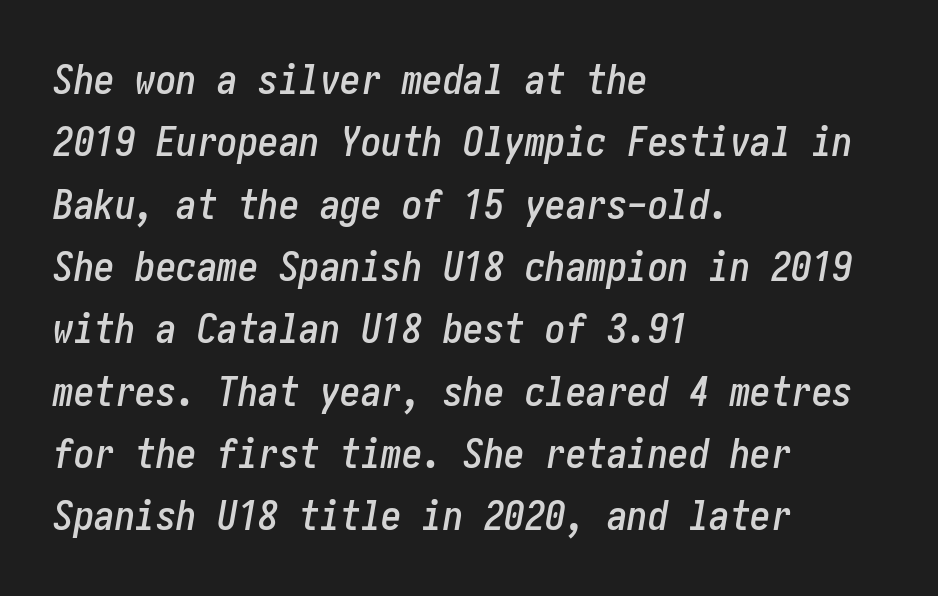
The image shows 41 px condensed type, italic (leaning right); set left-aligned, normal line spacing (1.52x), normal letter spacing, not underlined; low stroke contrast and a medium x-height.
